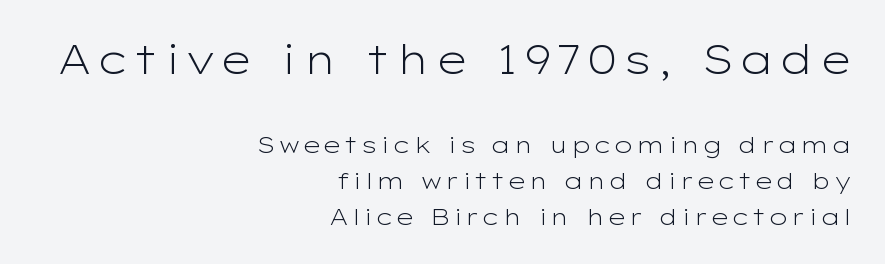
The image shows 41 px light, wide sans-serif type, upright; set right-aligned, normal line spacing (1.56x), not underlined; the first (top) block is 1.78x larger; low stroke contrast and a medium x-height.
